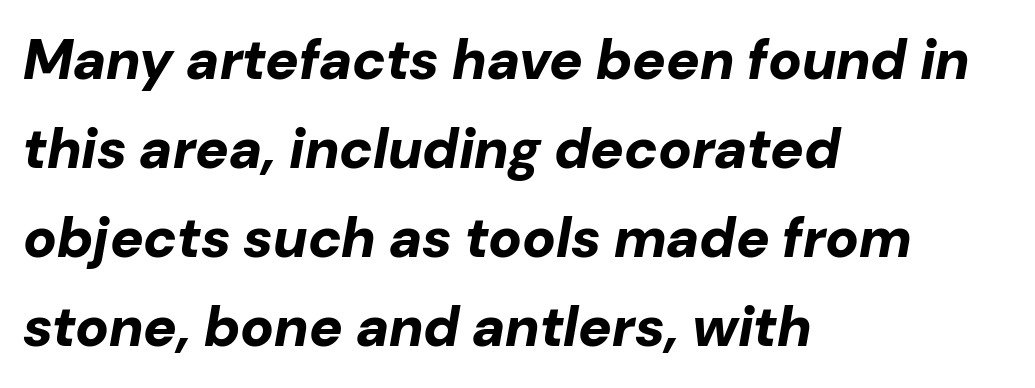
The image shows 56 px bold type, italic (leaning right); set left-aligned, normal line spacing (1.59x), normal letter spacing, not underlined; low stroke contrast and a medium x-height.
